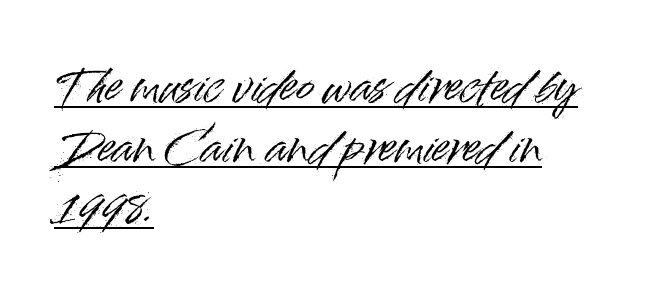
The image shows 43 px sans-serif type; set left-aligned, normal line spacing (1.41x), normal letter spacing, underlined; high stroke contrast and a small x-height.
